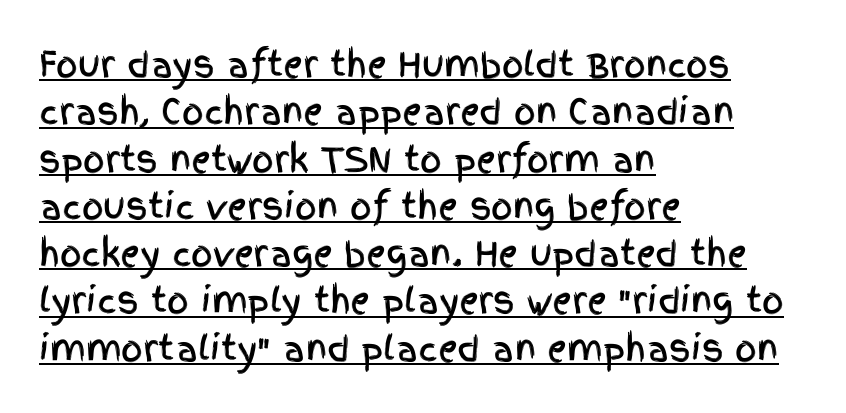
The image shows 34 px condensed sans-serif type, upright; set left-aligned, normal line spacing (1.39x), normal letter spacing, underlined; a large x-height.
